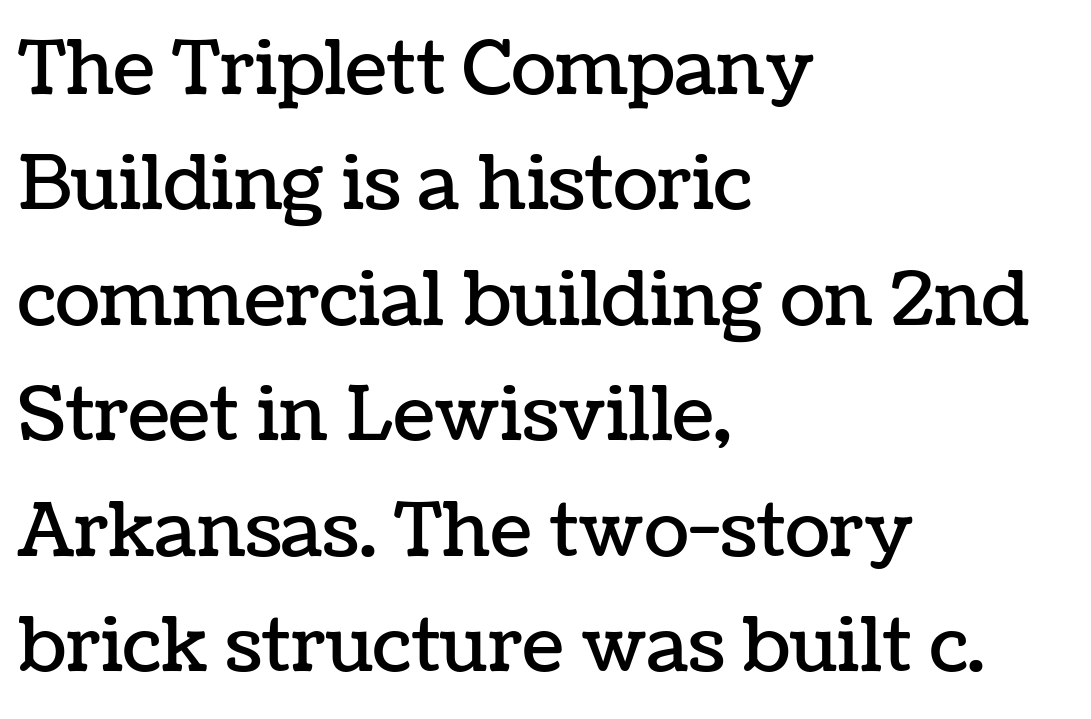
Q: Is the text italic (slanted)? A: No, it is upright.
Q: Is the text underlined? A: No.
Q: How is the paragraph aligned? A: Left-aligned.
Q: Is the spacing between letters normal or unusually wide? A: Normal.
Q: Is the spacing between lines tight, normal or loose? A: Normal.
Q: Width (condensed, normal, or wide)? A: Normal.
Q: Stroke contrast? A: Low.
Q: x-height? A: Medium.
Q: Monospaced? A: No.
